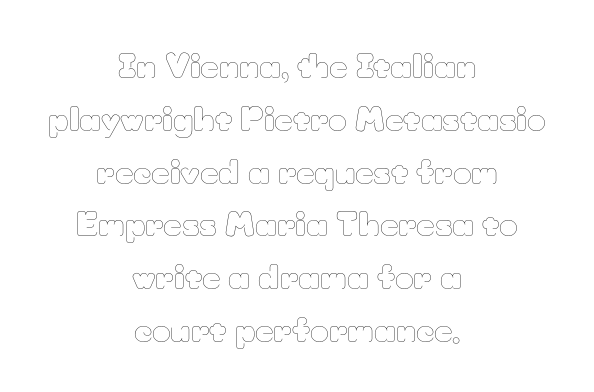
Q: Is the text bold? A: No.
Q: Is the text italic (slanted)? A: No, it is upright.
Q: Is the text underlined? A: No.
Q: How is the paragraph aligned? A: Centered.
Q: Is the spacing between letters normal or unusually wide? A: Normal.
Q: Is the spacing between lines tight, normal or loose? A: Normal.
Q: Width (condensed, normal, or wide)? A: Normal.
Q: Stroke contrast? A: Low.
Q: x-height? A: Small.
Q: Monospaced? A: No.
